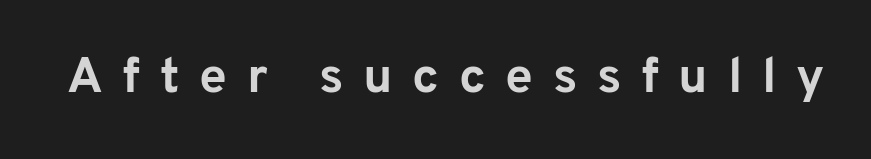
{"serif": "no", "italic": "no", "bold": "yes", "weight": "bold", "width": "normal", "stroke_contrast": "low", "x_height": "medium", "monospaced": "no", "underline": "no", "letter_spacing": "wide", "letter_spacing_em": 0.39, "glyph_px": 50}
